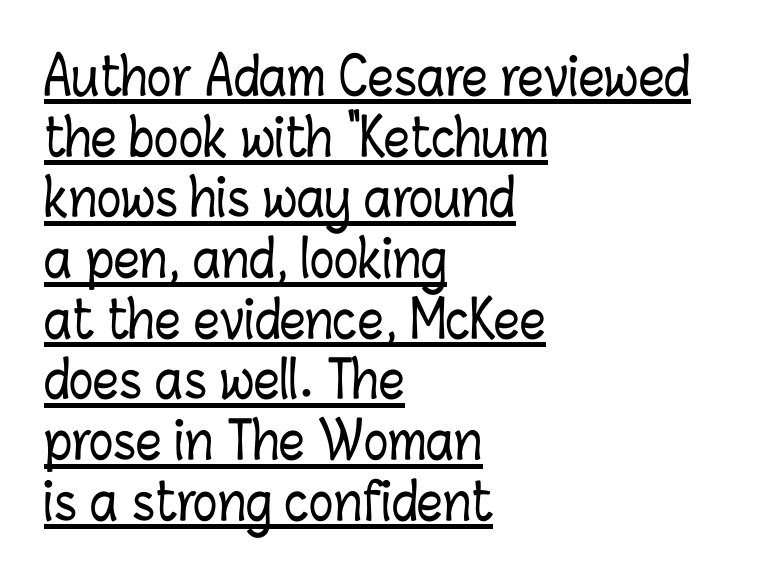
Q: Is the text italic (slanted)? A: No, it is upright.
Q: Is the text underlined? A: Yes.
Q: How is the paragraph aligned? A: Left-aligned.
Q: Is the spacing between letters normal or unusually wide? A: Normal.
Q: Width (condensed, normal, or wide)? A: Condensed.
Q: Stroke contrast? A: Low.
Q: x-height? A: Medium.
Q: Monospaced? A: No.
